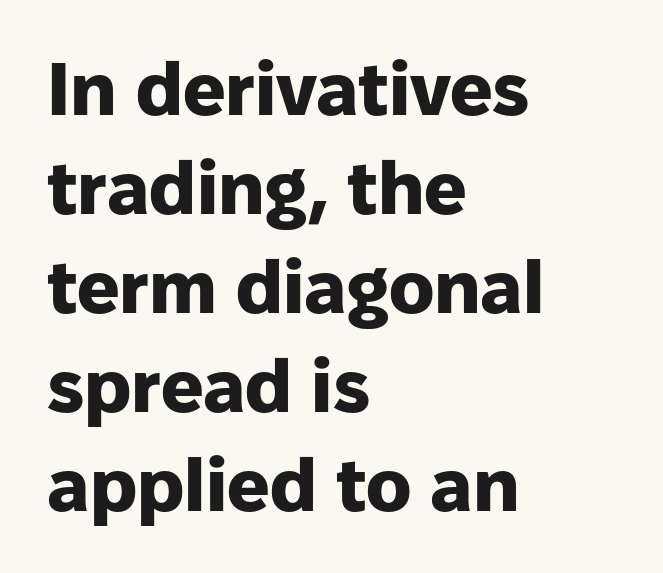
{"serif": "no", "italic": "no", "bold": "yes", "weight": "heavy", "width": "normal", "stroke_contrast": "low", "x_height": "medium", "monospaced": "no", "underline": "no", "align": "left", "line_spacing": "normal", "line_spacing_ratio": 1.32, "letter_spacing": "normal", "letter_spacing_em": 0.0, "glyph_px": 75}
